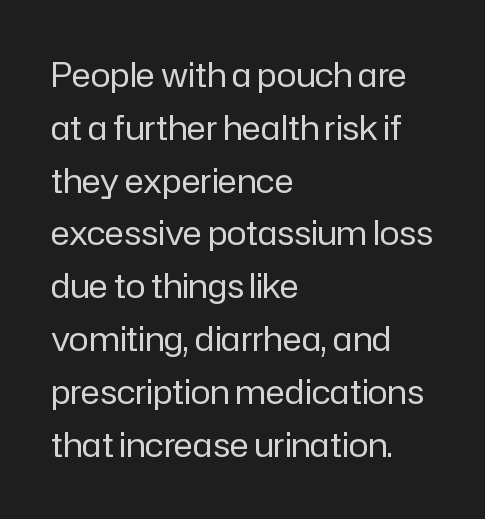
No word sits above an underline. This is sans-serif lettering, the kind often seen on screens and signage. A typesetter would mark this as roman, not italic. Observe the ordinary spacing: letters are neighbours, not strangers. Line beginnings align vertically; line endings do not.
